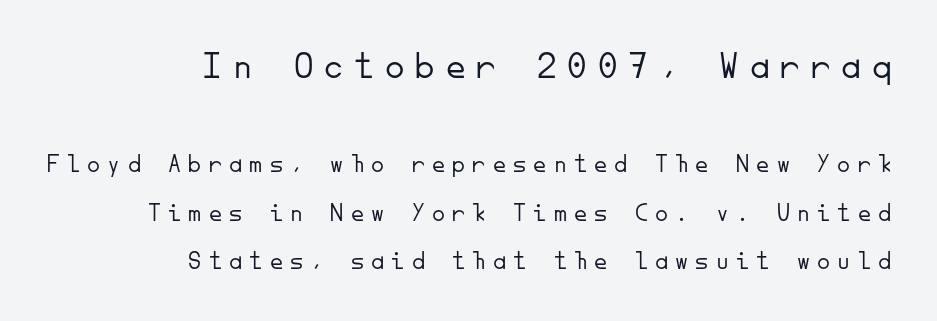
Q: Is the text bold? A: No.
Q: Is the text italic (slanted)? A: No, it is upright.
Q: Is the typeface a serif or a sans-serif typeface? A: Sans-serif.
Q: Is the text underlined? A: No.
Q: How is the paragraph aligned? A: Right-aligned.
Q: Is the spacing between letters normal or unusually wide? A: Unusually wide.
Q: Which block of text is set in a larger size, the first (top) or the second (bottom)? A: The first (top) one.
Q: Width (condensed, normal, or wide)? A: Normal.
Q: Stroke contrast? A: Low.
Q: x-height? A: Small.
Q: Monospaced? A: Yes.
